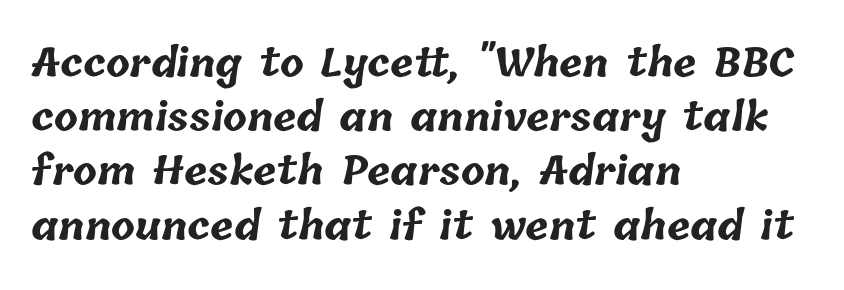
{"bold": "yes", "weight": "bold", "width": "normal", "stroke_contrast": "low", "x_height": "medium", "monospaced": "no", "underline": "no", "align": "left", "line_spacing": "normal", "line_spacing_ratio": 1.39, "letter_spacing": "normal", "letter_spacing_em": 0.0, "glyph_px": 39}
